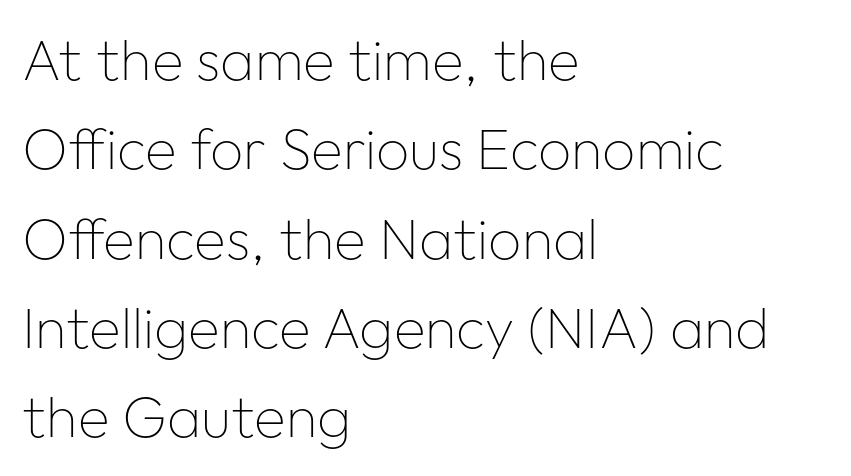
Ascenders rise straight up at ninety degrees. Summary of weight: not heavy and not bold. Horizontal bands of white between lines are of average thickness. Honestly, there is no underline to notice here at all.
